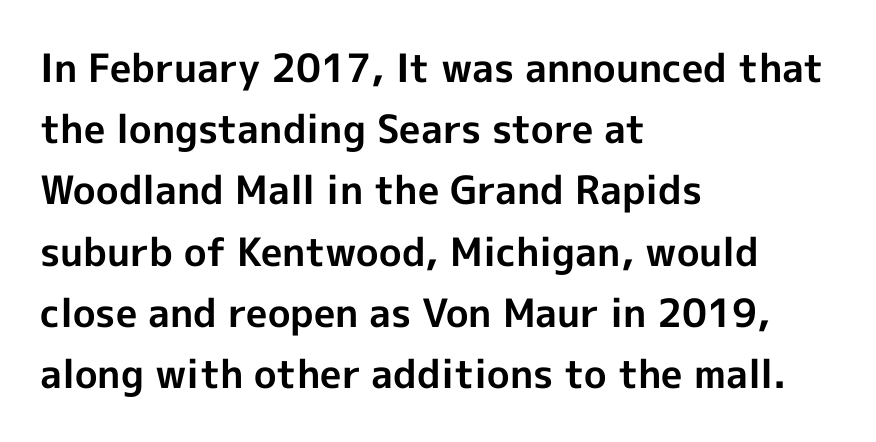
Notice how the stems are strictly vertical — no italics here. Look at the bottom of the vertical strokes: they stop flat, with no serifs. Weight check: bold — yes, fully. If you measured baseline to baseline, you'd find a middling distance. Visually the block forms a straight wall on the left and a jagged coastline on the right.
